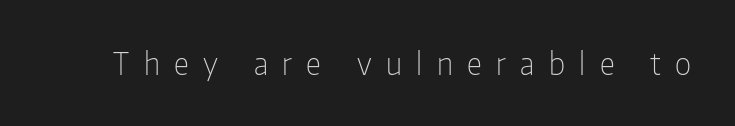
Q: Is the text bold? A: No.
Q: Is the text italic (slanted)? A: No, it is upright.
Q: Is the typeface a serif or a sans-serif typeface? A: Sans-serif.
Q: Is the text underlined? A: No.
Q: Is the spacing between letters normal or unusually wide? A: Unusually wide.
Q: Width (condensed, normal, or wide)? A: Condensed.
Q: Stroke contrast? A: Low.
Q: x-height? A: Medium.
Q: Monospaced? A: No.
